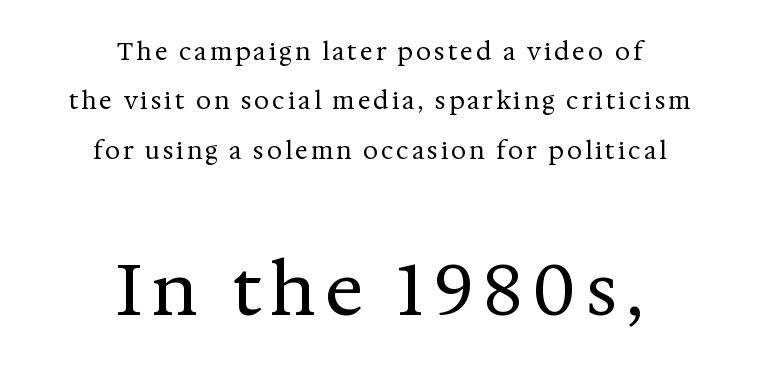
The image shows 72 px regular-weight serif type, upright; set centered, loose line spacing (2.06x), not underlined; the second (bottom) block is 3.0x larger; medium stroke contrast and a medium x-height.
